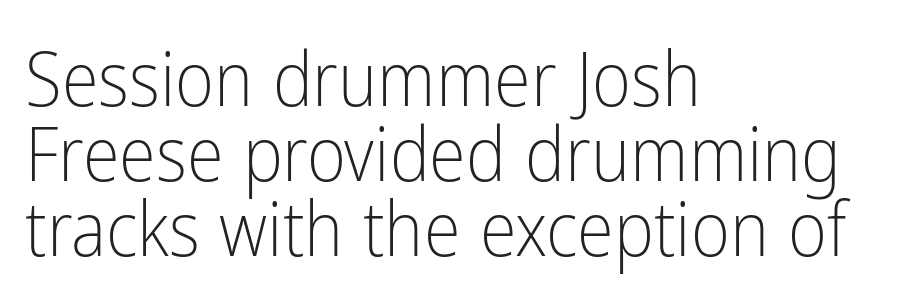
{"serif": "no", "italic": "no", "bold": "no", "weight": "light", "width": "condensed", "stroke_contrast": "low", "x_height": "medium", "monospaced": "no", "underline": "no", "align": "left", "line_spacing": "tight", "line_spacing_ratio": 1.0, "letter_spacing": "normal", "letter_spacing_em": 0.0, "glyph_px": 75}
